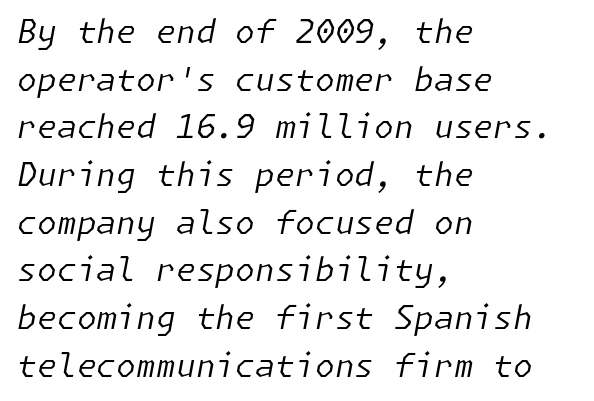
Standard letterfit; no display-style spreading of the glyphs. A clean baseline with only descenders dipping below it. Each new line begins a customary step beneath the previous one. Quick note: italic. Leftover space on each line is placed entirely after the last word.
